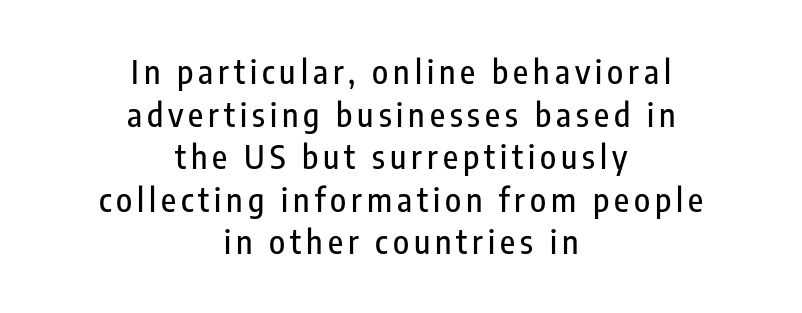
The image shows 33 px condensed sans-serif type, upright; set centered, normal line spacing (1.29x), not underlined; low stroke contrast and a medium x-height.
